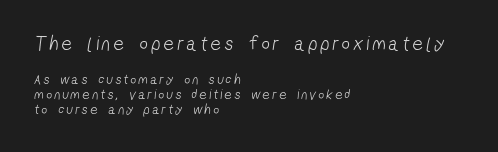
Q: Is the text bold? A: No.
Q: Is the text underlined? A: No.
Q: How is the paragraph aligned? A: Left-aligned.
Q: Is the spacing between lines tight, normal or loose? A: Tight.
Q: Which block of text is set in a larger size, the first (top) or the second (bottom)? A: The first (top) one.
